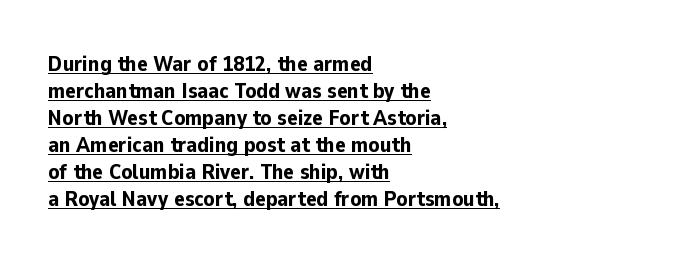
Weight: bold. This is underlined copy, the kind a proofreader might mark for attention. Short note: letters normally spaced. The paragraph shown leans on its left margin.
